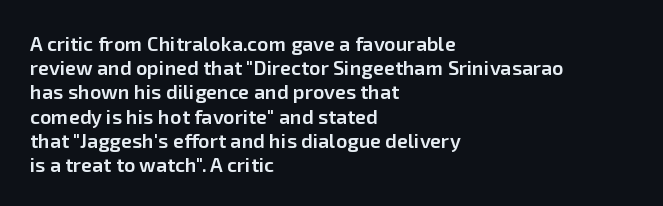
Q: Is the text bold? A: Semi-bold.
Q: Is the text italic (slanted)? A: No, it is upright.
Q: Is the text underlined? A: No.
Q: How is the paragraph aligned? A: Left-aligned.
Q: Is the spacing between letters normal or unusually wide? A: Normal.
